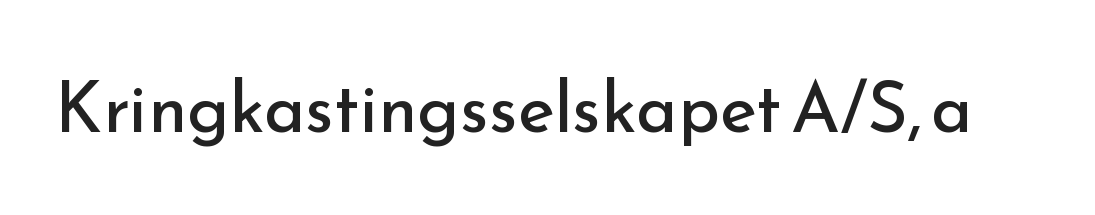
The image shows 70 px regular-weight sans-serif type, upright; set normal letter spacing, not underlined; low stroke contrast and a small x-height.
